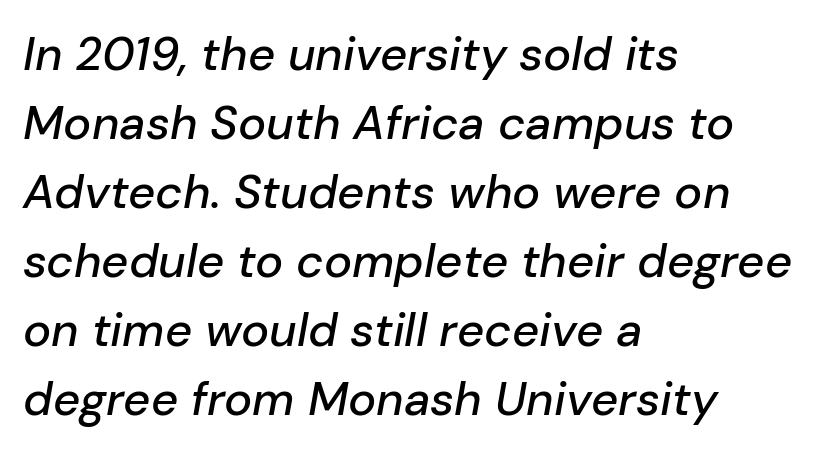
Anything drawn beneath the words? Only blank space. Is there much room between lines? A standard amount, neither cramped nor airy. Italic? Definitely — the glyphs are oblique. Each letter keeps its own natural width here, so spacing adapts to shape. The lines in this sample share a left origin and differ only in where they stop. These lines keep a tight, regular rhythm from letter to letter.
